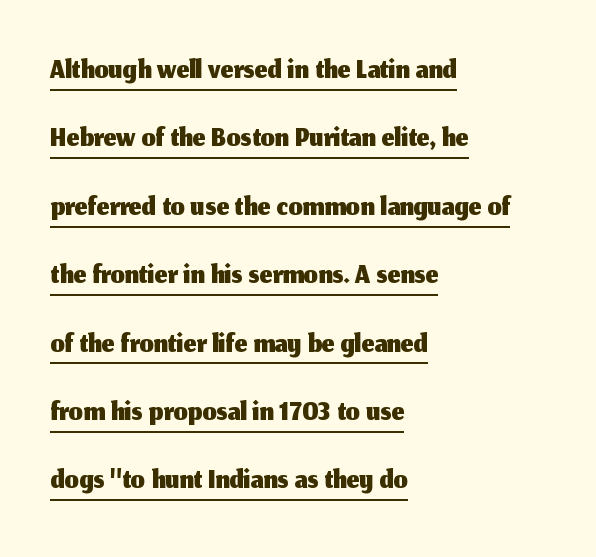
Q: Is the text italic (slanted)? A: No, it is upright.
Q: Is the typeface a serif or a sans-serif typeface? A: Sans-serif.
Q: Is the text underlined? A: Yes.
Q: How is the paragraph aligned? A: Left-aligned.
Q: Is the spacing between letters normal or unusually wide? A: Normal.
Q: Is the spacing between lines tight, normal or loose? A: Normal.
Q: Width (condensed, normal, or wide)? A: Normal.
Q: Stroke contrast? A: Medium.
Q: x-height? A: Medium.
Q: Monospaced? A: No.
